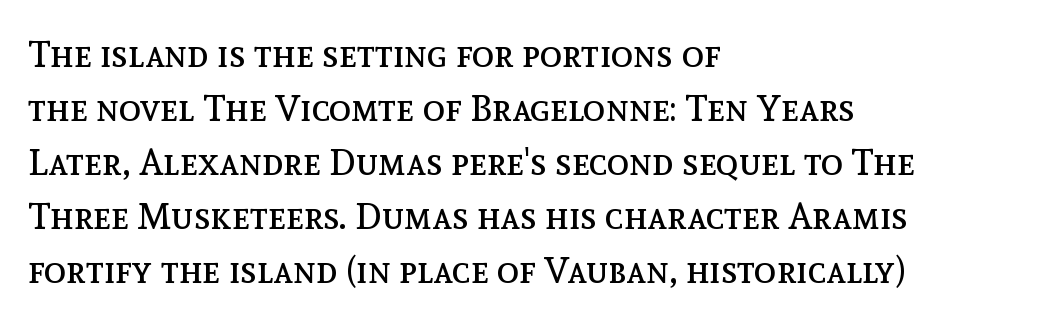
{"italic": "no", "bold": "no", "weight": "regular", "width": "normal", "x_height": "medium", "monospaced": "no", "underline": "no", "align": "left", "line_spacing": "normal", "line_spacing_ratio": 1.46, "letter_spacing": "normal", "letter_spacing_em": 0.0, "glyph_px": 37}
